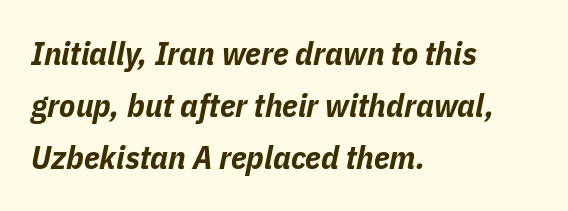
Q: Is the text bold? A: Yes.
Q: Is the text italic (slanted)? A: Yes, it leans right by about 11 degrees.
Q: Is the text underlined? A: No.
Q: How is the paragraph aligned? A: Left-aligned.
Q: Is the spacing between letters normal or unusually wide? A: Normal.
Q: Is the spacing between lines tight, normal or loose? A: Normal.
Q: Width (condensed, normal, or wide)? A: Condensed.
Q: Stroke contrast? A: Low.
Q: x-height? A: Medium.
Q: Monospaced? A: No.
